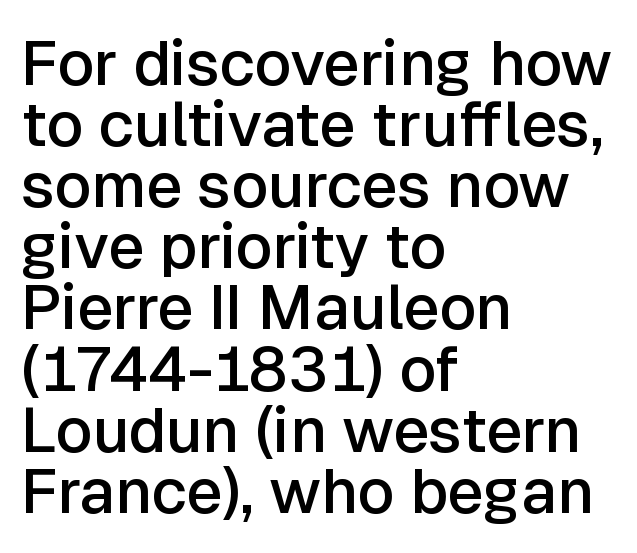
{"serif": "no", "italic": "no", "bold": "semi", "weight": "semibold", "width": "normal", "stroke_contrast": "low", "x_height": "medium", "monospaced": "no", "underline": "no", "align": "left", "line_spacing": "tight", "line_spacing_ratio": 0.97, "letter_spacing": "normal", "letter_spacing_em": 0.0, "glyph_px": 63}
